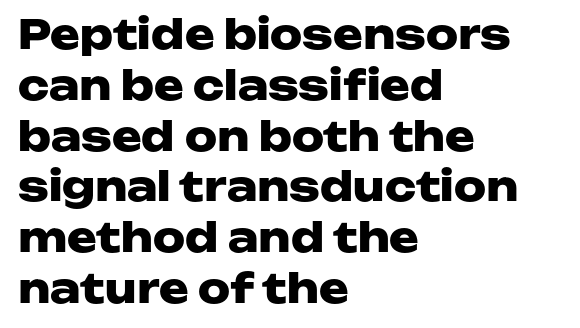
The image shows 40 px heavy, wide sans-serif type, upright; set left-aligned, normal line spacing (1.27x), normal letter spacing, not underlined; low stroke contrast and a medium x-height.
